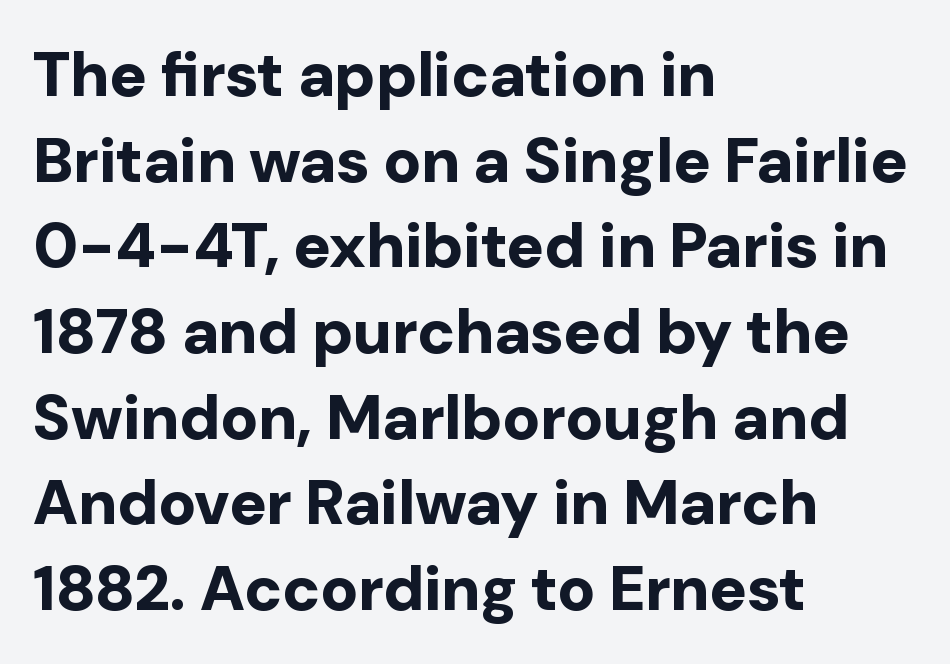
The image shows 63 px bold sans-serif type, upright; set left-aligned, normal line spacing (1.36x), normal letter spacing, not underlined; low stroke contrast and a medium x-height.
